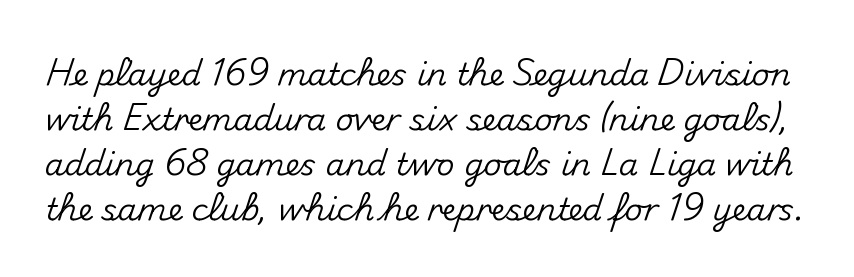
The image shows 31 px sans-serif type; set normal line spacing (1.45x), normal letter spacing, not underlined; medium stroke contrast and a small x-height.
